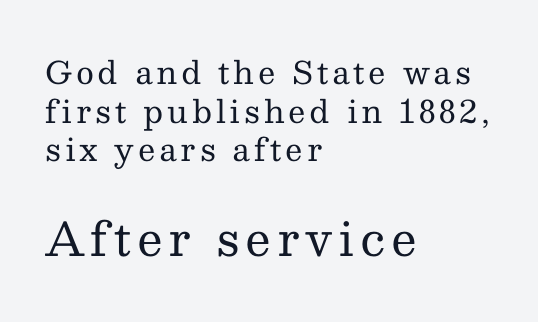
{"serif": "yes", "italic": "no", "bold": "no", "weight": "regular", "width": "normal", "stroke_contrast": "medium", "x_height": "medium", "monospaced": "no", "underline": "no", "align": "left", "line_spacing": "normal", "line_spacing_ratio": 1.25, "larger_block": "second", "size_ratio": 1.48, "glyph_px": 46}
